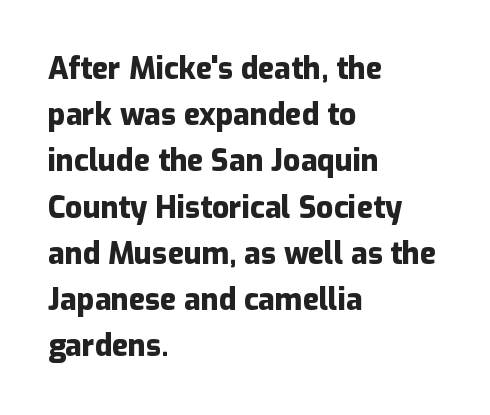
{"serif": "no", "italic": "no", "bold": "yes", "weight": "heavy", "width": "normal", "stroke_contrast": "low", "x_height": "medium", "monospaced": "no", "underline": "no", "align": "left", "line_spacing": "normal", "line_spacing_ratio": 1.54, "letter_spacing": "normal", "letter_spacing_em": 0.0, "glyph_px": 30}
